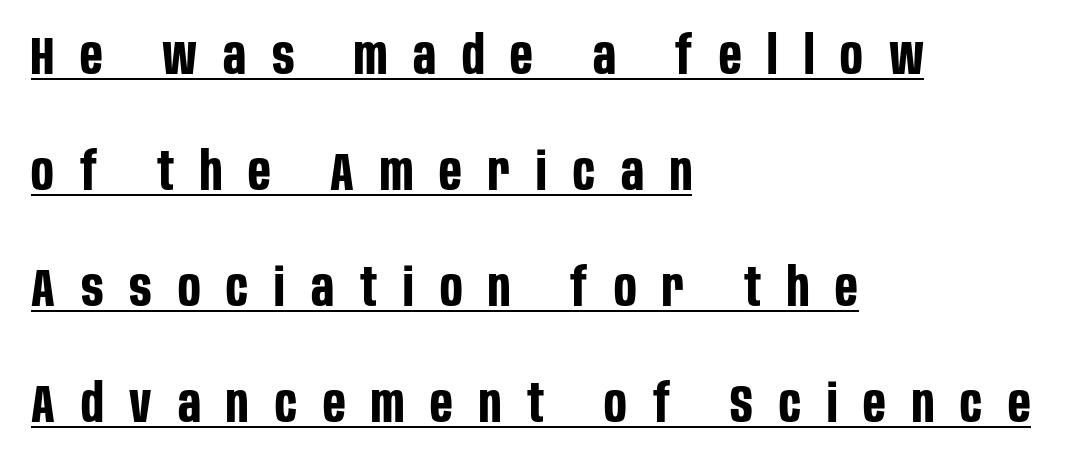
{"serif": "no", "italic": "no", "bold": "yes", "weight": "bold", "width": "condensed", "stroke_contrast": "low", "x_height": "large", "monospaced": "no", "underline": "yes", "align": "left", "line_spacing": "loose", "line_spacing_ratio": 2.19, "letter_spacing": "wide", "letter_spacing_em": 0.49, "glyph_px": 53}
